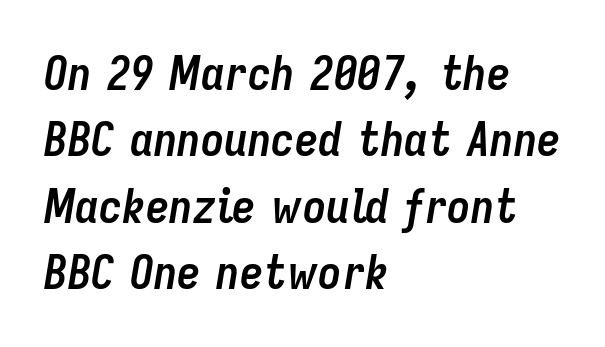
Q: Is the text bold? A: Yes.
Q: Is the text italic (slanted)? A: Yes, it leans right by about 9 degrees.
Q: Is the text underlined? A: No.
Q: How is the paragraph aligned? A: Left-aligned.
Q: Is the spacing between letters normal or unusually wide? A: Normal.
Q: Is the spacing between lines tight, normal or loose? A: Normal.
Q: Width (condensed, normal, or wide)? A: Condensed.
Q: Stroke contrast? A: Low.
Q: x-height? A: Medium.
Q: Monospaced? A: No.
